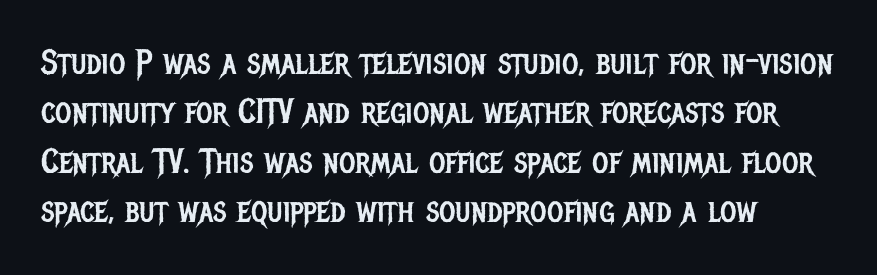
{"serif": "no", "italic": "no", "bold": "no", "weight": "regular", "width": "condensed", "stroke_contrast": "low", "x_height": "large", "monospaced": "no", "underline": "no", "line_spacing": "normal", "line_spacing_ratio": 1.41, "letter_spacing": "normal", "letter_spacing_em": 0.0, "glyph_px": 35}
